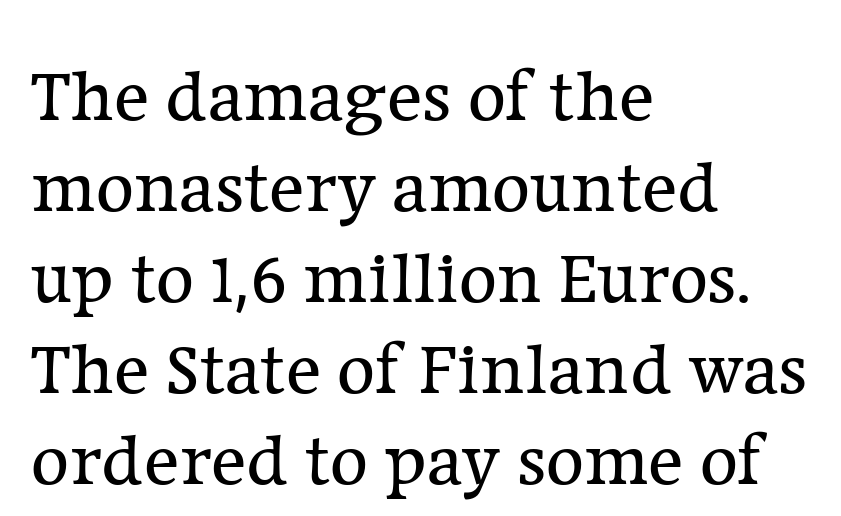
These lines stack with their left ends in a neat column. Serif or sans? Serif — the stroke terminals have little feet. These lines keep a tight, regular rhythm from letter to letter. Character widths vary here, with narrow letters taking less room than wide ones. Vertical strokes here are truly vertical. Each stroke keeps to a modest, everyday thickness or less.
